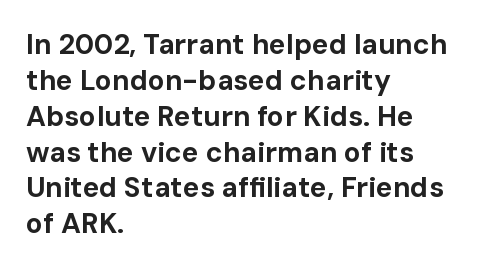
The image shows 28 px bold sans-serif type, upright; set left-aligned, normal line spacing (1.28x), normal letter spacing, not underlined; low stroke contrast and a medium x-height.
